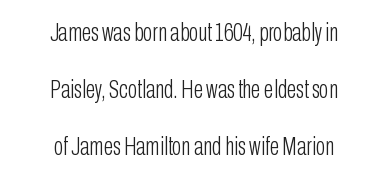
The image shows 25 px text type, upright; set centered, loose line spacing (2.29x), normal letter spacing, not underlined.
